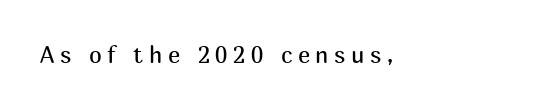
Q: Is the text bold? A: No.
Q: Is the text italic (slanted)? A: No, it is upright.
Q: Is the text underlined? A: No.
Q: Is the spacing between letters normal or unusually wide? A: Unusually wide.
